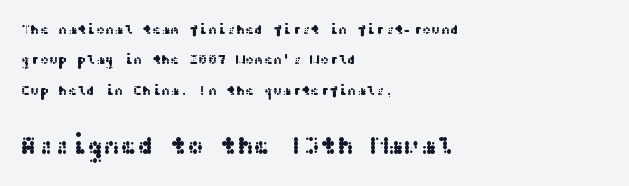
These two chunks differ in scale, with the bottom chunk taking the larger measure. Vertical spacing — loose. Underline: absent. Unlike italic type, these characters show no tilt at all. The line texture is even and compact thanks to regular tracking.
